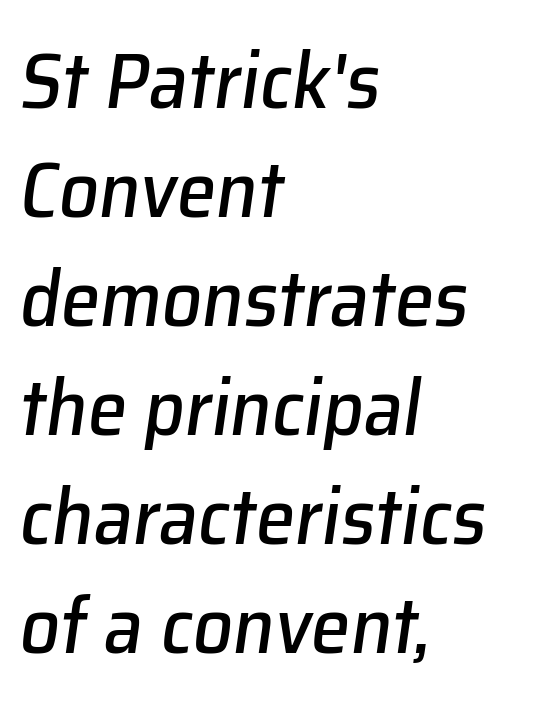
{"italic": "yes", "lean": "right", "slant_degrees": 8, "width": "normal", "stroke_contrast": "low", "x_height": "medium", "monospaced": "no", "underline": "no", "align": "left", "line_spacing": "normal", "line_spacing_ratio": 1.38, "letter_spacing": "normal", "letter_spacing_em": 0.0, "glyph_px": 79}
